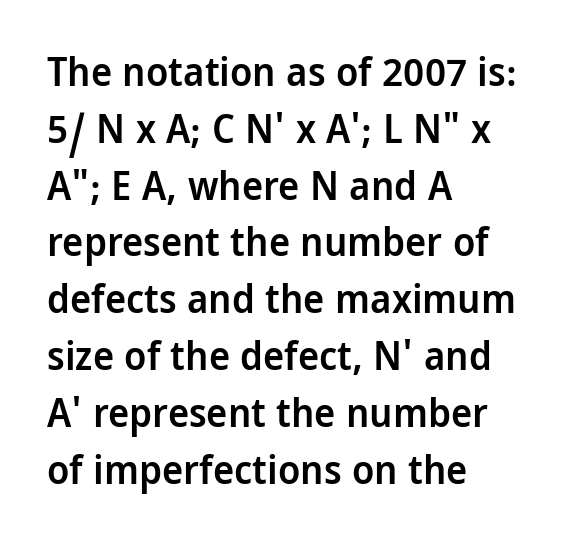
Q: Is the text bold? A: Semi-bold.
Q: Is the text italic (slanted)? A: No, it is upright.
Q: Is the typeface a serif or a sans-serif typeface? A: Sans-serif.
Q: Is the text underlined? A: No.
Q: How is the paragraph aligned? A: Left-aligned.
Q: Is the spacing between letters normal or unusually wide? A: Normal.
Q: Is the spacing between lines tight, normal or loose? A: Normal.
Q: Width (condensed, normal, or wide)? A: Condensed.
Q: Stroke contrast? A: Low.
Q: x-height? A: Large.
Q: Monospaced? A: No.
